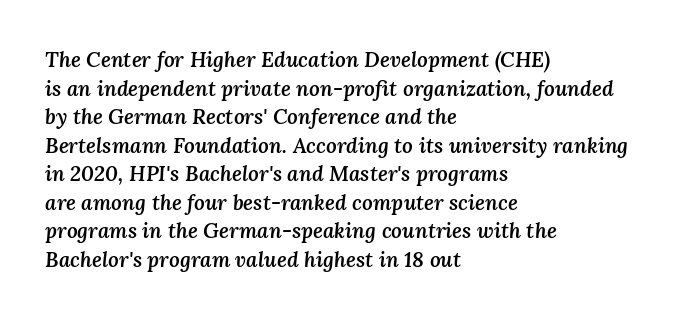
The image shows 21 px text type, italic (leaning right); set left-aligned, normal line spacing (1.36x), normal letter spacing, not underlined.
